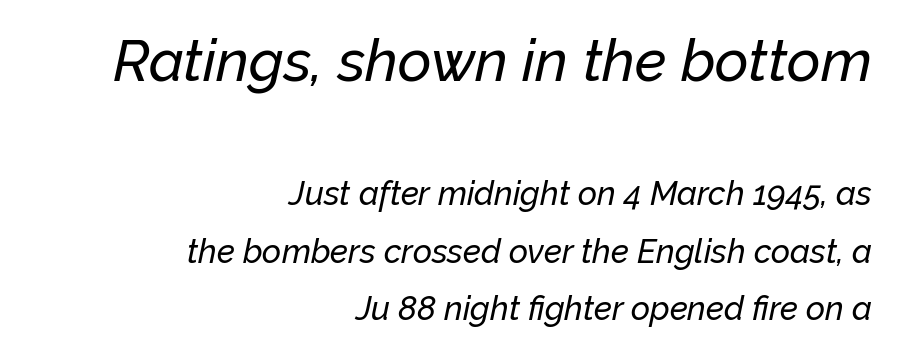
Q: Is the text italic (slanted)? A: Yes, it leans right by about 12 degrees.
Q: Is the text underlined? A: No.
Q: How is the paragraph aligned? A: Right-aligned.
Q: Is the spacing between letters normal or unusually wide? A: Normal.
Q: Which block of text is set in a larger size, the first (top) or the second (bottom)? A: The first (top) one.
Q: Width (condensed, normal, or wide)? A: Normal.
Q: Stroke contrast? A: Low.
Q: x-height? A: Medium.
Q: Monospaced? A: No.
